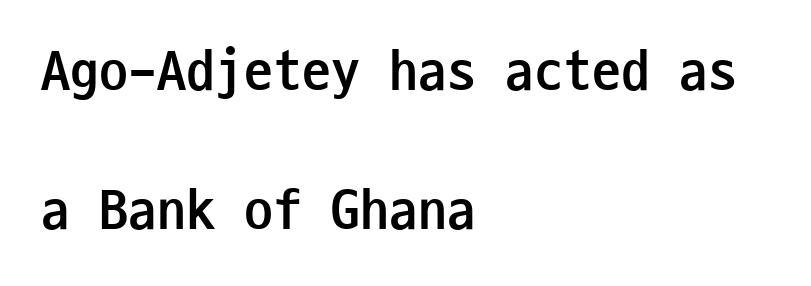
The image shows 58 px semibold, condensed sans-serif type, upright, monospaced; set left-aligned, loose line spacing (2.4x), normal letter spacing, not underlined; low stroke contrast and a medium x-height.
